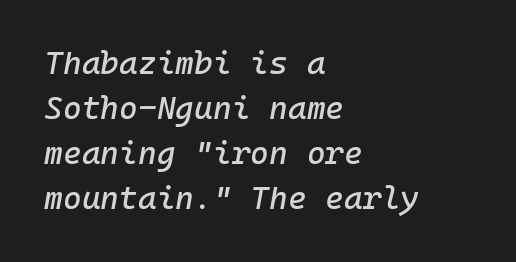
The image shows 32 px text type, italic (leaning right), monospaced; set left-aligned, normal line spacing (1.41x), normal letter spacing, not underlined; low stroke contrast and a medium x-height.
